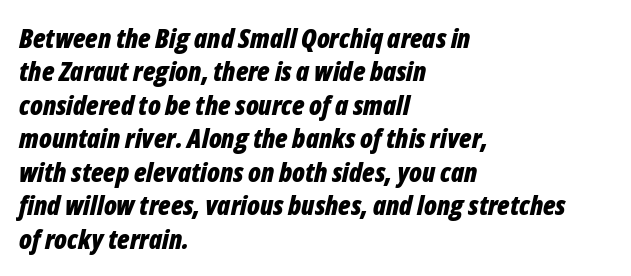
Q: Is the text bold? A: Yes.
Q: Is the text italic (slanted)? A: Yes, it leans right by about 12 degrees.
Q: Is the text underlined? A: No.
Q: How is the paragraph aligned? A: Left-aligned.
Q: Is the spacing between letters normal or unusually wide? A: Normal.
